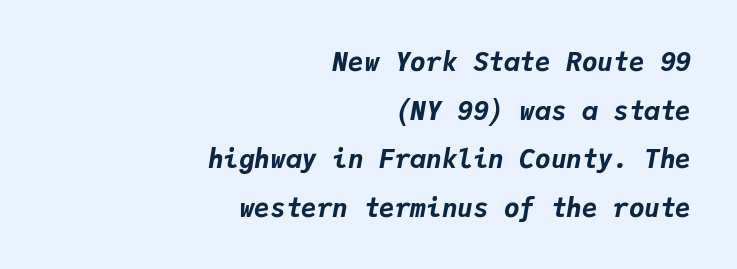
The ragged edge is on the left, which tells us the setting is flush right. Unmarked baselines from the first word to the last. Is the letter spacing exaggerated? No — it looks like the ordinary default. The letters are bold, with thick, heavy strokes.
